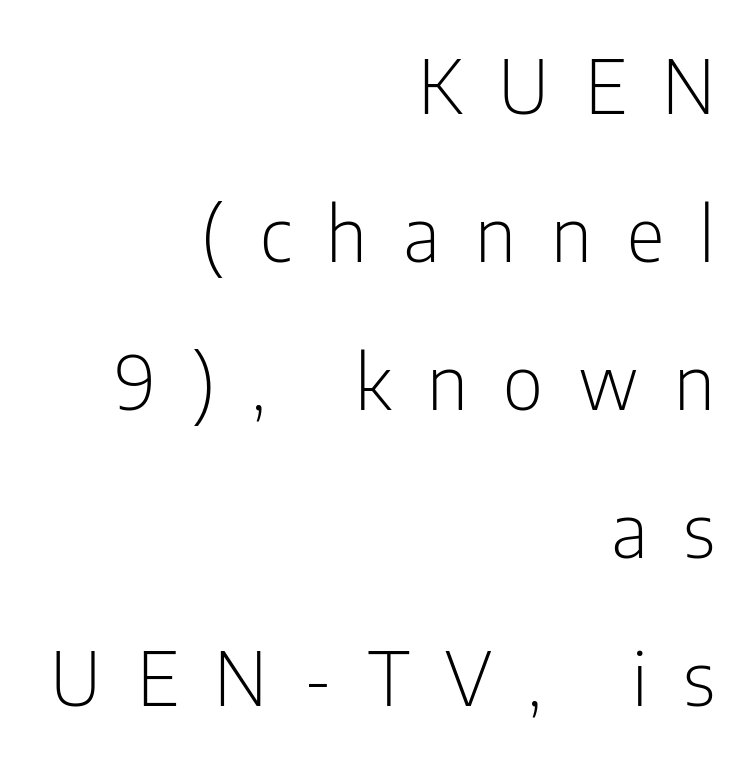
Q: Is the text bold? A: No.
Q: Is the text italic (slanted)? A: No, it is upright.
Q: Is the typeface a serif or a sans-serif typeface? A: Sans-serif.
Q: Is the text underlined? A: No.
Q: How is the paragraph aligned? A: Right-aligned.
Q: Is the spacing between letters normal or unusually wide? A: Unusually wide.
Q: Is the spacing between lines tight, normal or loose? A: Loose.
Q: Width (condensed, normal, or wide)? A: Condensed.
Q: Stroke contrast? A: Low.
Q: x-height? A: Medium.
Q: Monospaced? A: No.
